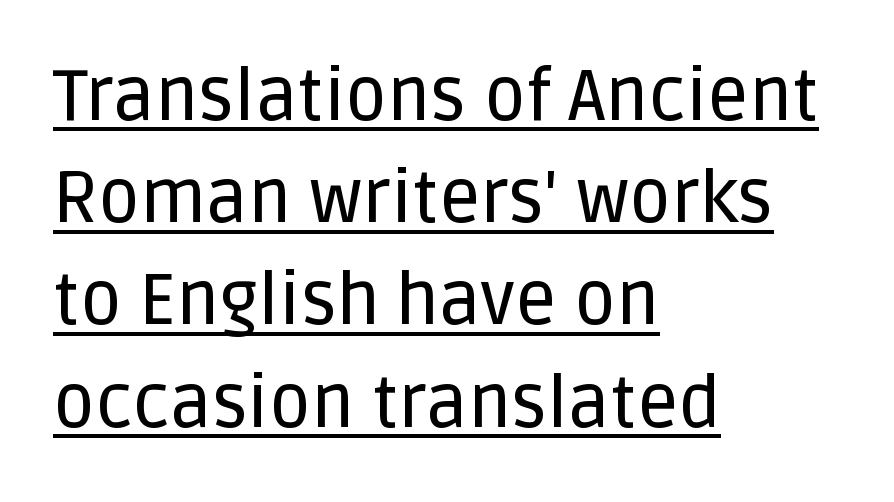
In CSS terms this would be text-align: left. Nobody touched the tracking dial on this one. This sample has the flowing, uneven cadence of proportional lettering. This is the regular roman posture of the typeface.
